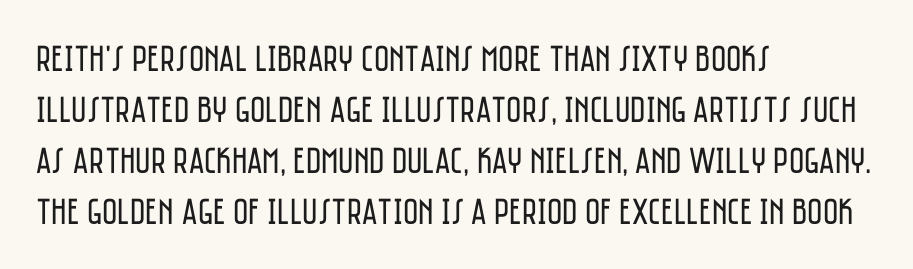
The image shows 37 px regular-weight, condensed sans-serif type, upright; set left-aligned, normal line spacing (1.38x), normal letter spacing, not underlined; low stroke contrast and a large x-height.
